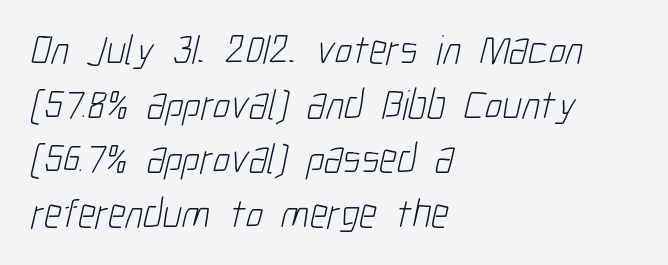
Letters have the restrained weight of plain body copy at most. The rendering anchors every line to the left-hand side. The passage shown stacks its lines at a standard gap. Are there feet on the stems? There aren't — it's a sans. Spacing between characters is what you'd get straight out of the box.
